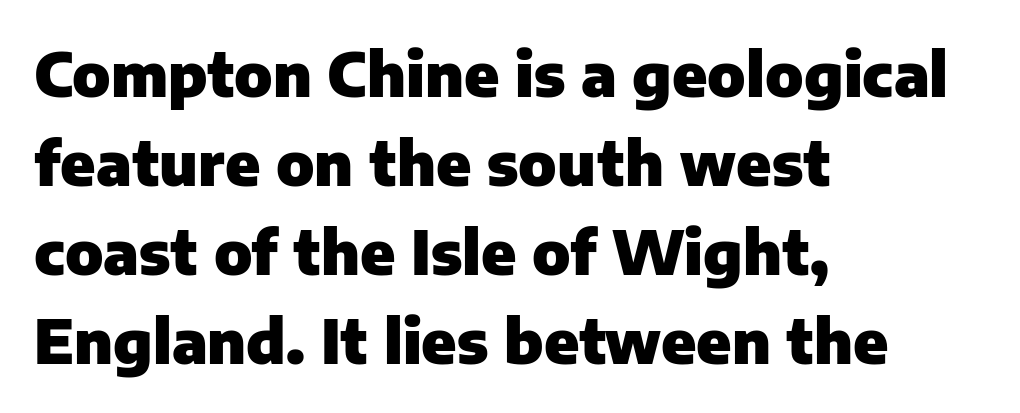
The image shows 61 px heavy sans-serif type, upright; set left-aligned, normal line spacing (1.46x), normal letter spacing, not underlined; low stroke contrast and a medium x-height.
